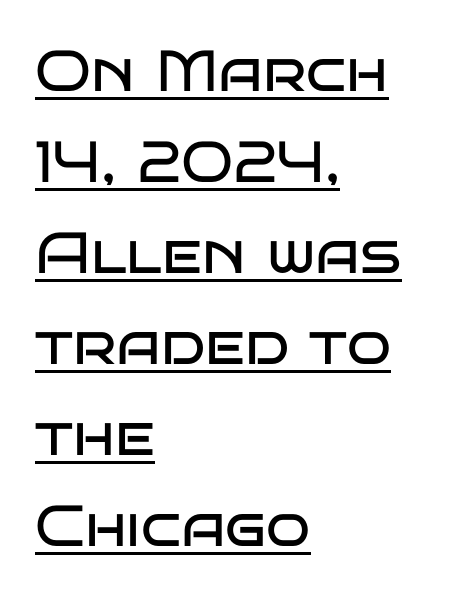
{"serif": "no", "italic": "no", "bold": "no", "weight": "regular", "width": "wide", "stroke_contrast": "low", "x_height": "large", "monospaced": "no", "underline": "yes", "align": "left", "line_spacing": "normal", "line_spacing_ratio": 1.57, "letter_spacing": "normal", "letter_spacing_em": 0.0, "glyph_px": 58}
